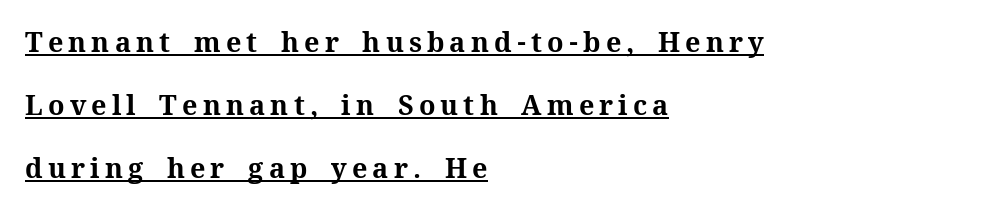
{"italic": "no", "bold": "yes", "underline": "yes", "align": "left", "line_spacing": "loose", "line_spacing_ratio": 2.34, "glyph_px": 27}
